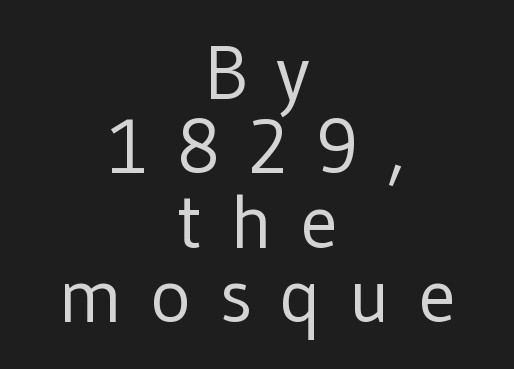
Q: Is the text bold? A: No.
Q: Is the text italic (slanted)? A: No, it is upright.
Q: Is the typeface a serif or a sans-serif typeface? A: Sans-serif.
Q: Is the text underlined? A: No.
Q: How is the paragraph aligned? A: Centered.
Q: Is the spacing between letters normal or unusually wide? A: Unusually wide.
Q: Is the spacing between lines tight, normal or loose? A: Tight.
Q: Width (condensed, normal, or wide)? A: Normal.
Q: Stroke contrast? A: Low.
Q: x-height? A: Medium.
Q: Monospaced? A: No.
